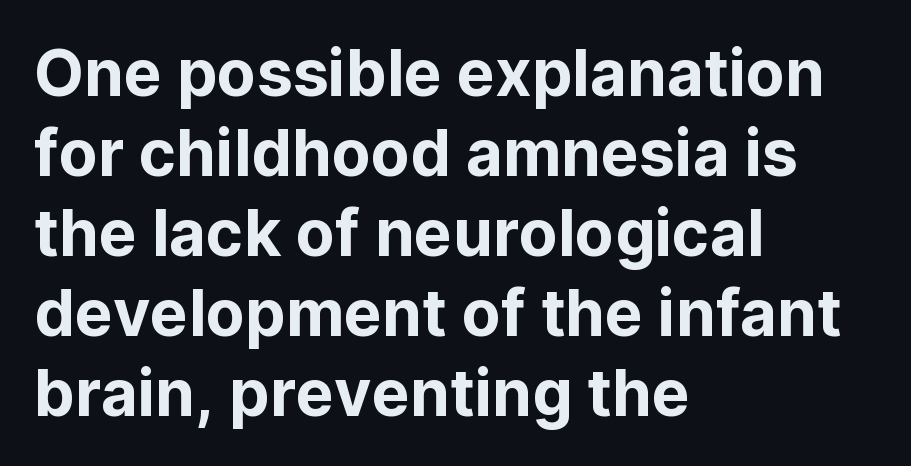
The image shows 64 px sans-serif type, upright; set left-aligned, normal line spacing (1.25x), normal letter spacing, not underlined; low stroke contrast and a medium x-height.
